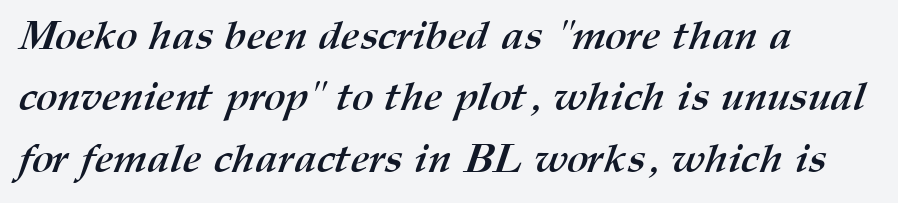
Q: Is the text bold? A: Yes.
Q: Is the text underlined? A: No.
Q: How is the paragraph aligned? A: Left-aligned.
Q: Is the spacing between letters normal or unusually wide? A: Normal.
Q: Is the spacing between lines tight, normal or loose? A: Normal.
Q: Width (condensed, normal, or wide)? A: Normal.
Q: Stroke contrast? A: Medium.
Q: x-height? A: Medium.
Q: Monospaced? A: No.
